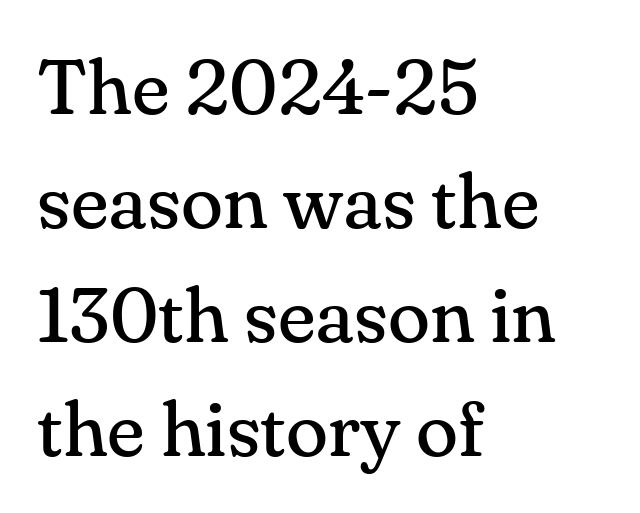
Q: Is the text bold? A: No.
Q: Is the text italic (slanted)? A: No, it is upright.
Q: Is the typeface a serif or a sans-serif typeface? A: Serif.
Q: Is the text underlined? A: No.
Q: How is the paragraph aligned? A: Left-aligned.
Q: Is the spacing between letters normal or unusually wide? A: Normal.
Q: Is the spacing between lines tight, normal or loose? A: Normal.
Q: Width (condensed, normal, or wide)? A: Normal.
Q: Stroke contrast? A: Medium.
Q: x-height? A: Small.
Q: Monospaced? A: No.
